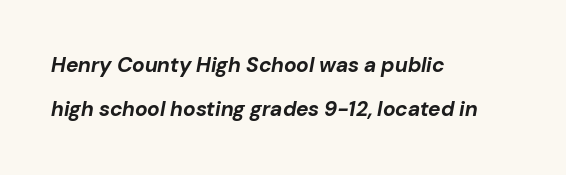
The image shows 21 px bold type, italic (leaning right); set left-aligned, loose line spacing (2.11x), normal letter spacing, not underlined.
